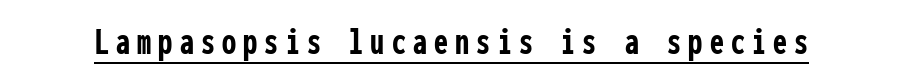
The image shows 40 px semibold, condensed sans-serif type, upright, monospaced; set underlined; low stroke contrast and a medium x-height.
